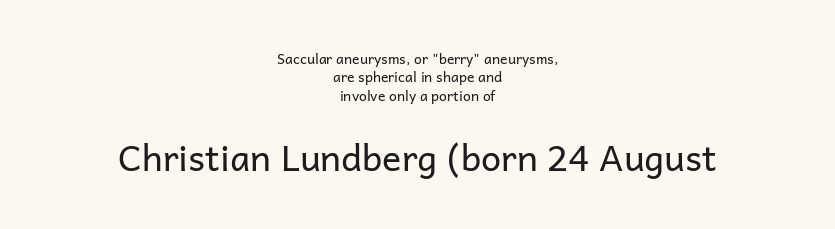
{"serif": "no", "italic": "no", "bold": "no", "weight": "regular", "width": "normal", "stroke_contrast": "low", "x_height": "medium", "monospaced": "no", "underline": "no", "align": "center", "line_spacing": "normal", "line_spacing_ratio": 1.32, "letter_spacing": "normal", "letter_spacing_em": 0.0, "larger_block": "second", "size_ratio": 2.57, "glyph_px": 36}
